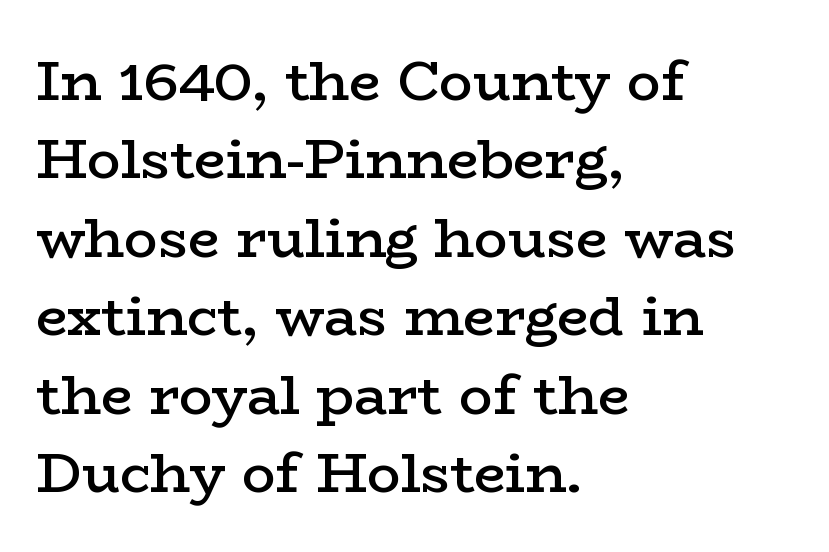
The image shows 56 px semibold, wide serif type, upright; set left-aligned, normal line spacing (1.4x), normal letter spacing, not underlined; low stroke contrast and a medium x-height.
